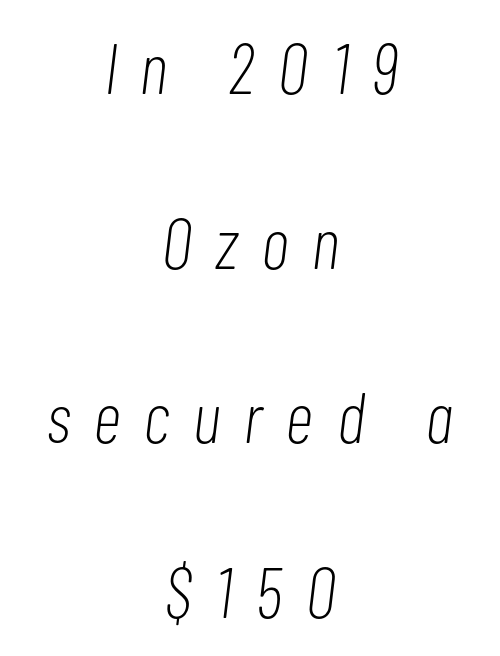
{"italic": "yes", "lean": "right", "slant_degrees": 7, "bold": "no", "weight": "light", "width": "condensed", "stroke_contrast": "low", "x_height": "medium", "monospaced": "no", "underline": "no", "align": "center", "line_spacing": "loose", "line_spacing_ratio": 2.46, "letter_spacing": "wide", "letter_spacing_em": 0.34, "glyph_px": 71}
